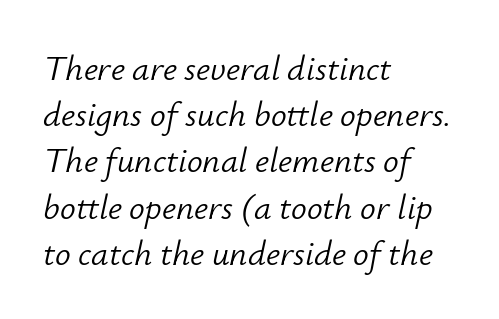
{"italic": "yes", "lean": "right", "slant_degrees": 12, "bold": "no", "weight": "light", "width": "normal", "stroke_contrast": "low", "x_height": "small", "monospaced": "no", "underline": "no", "align": "left", "line_spacing": "normal", "line_spacing_ratio": 1.32, "letter_spacing": "normal", "letter_spacing_em": 0.0, "glyph_px": 35}
